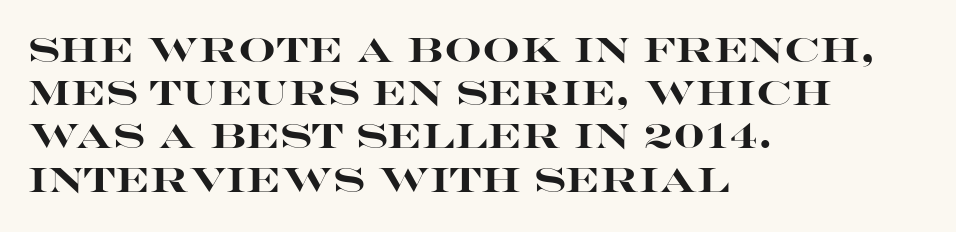
The image shows 33 px heavy, wide type, upright; set left-aligned, normal line spacing (1.31x), normal letter spacing, not underlined; high stroke contrast and a large x-height.
